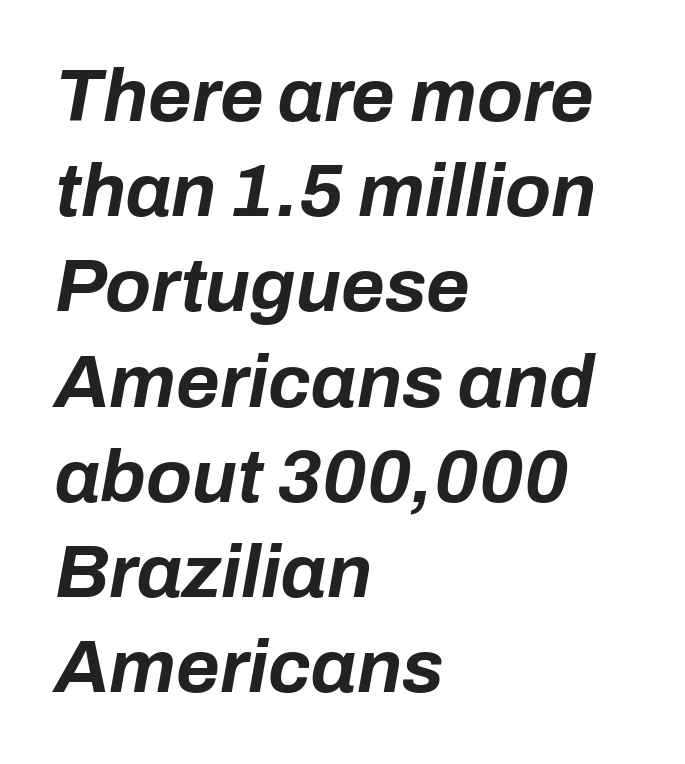
The image shows 75 px bold type, italic (leaning right); set left-aligned, normal line spacing (1.27x), normal letter spacing, not underlined; low stroke contrast and a medium x-height.
